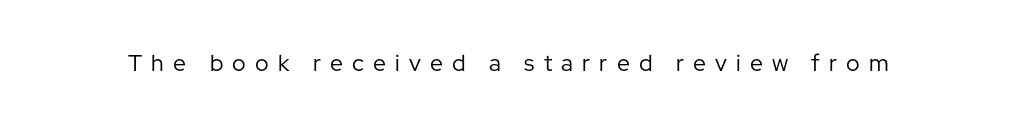
How are the letters spaced? Widely, with obvious added tracking. Beneath every word, the page is bare. It's the straight-up-and-down kind of type. Is the stroke heavy? The answer is a plain regular-or-lighter.
